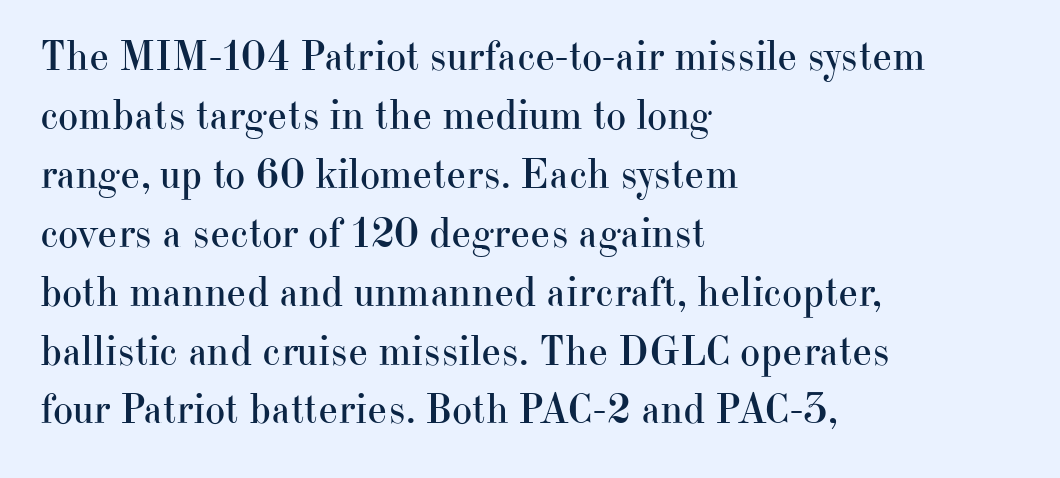
Q: Is the text bold? A: No.
Q: Is the text italic (slanted)? A: No, it is upright.
Q: Is the typeface a serif or a sans-serif typeface? A: Serif.
Q: Is the text underlined? A: No.
Q: How is the paragraph aligned? A: Left-aligned.
Q: Is the spacing between letters normal or unusually wide? A: Normal.
Q: Is the spacing between lines tight, normal or loose? A: Normal.
Q: Width (condensed, normal, or wide)? A: Normal.
Q: Stroke contrast? A: High.
Q: x-height? A: Small.
Q: Monospaced? A: No.
